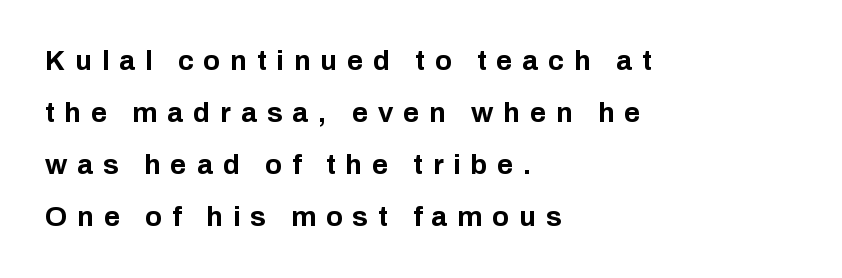
The image shows 28 px bold sans-serif type, upright; set left-aligned, line spacing 1.86x, unusually wide letter spacing (+0.35 em), not underlined; low stroke contrast and a medium x-height.
